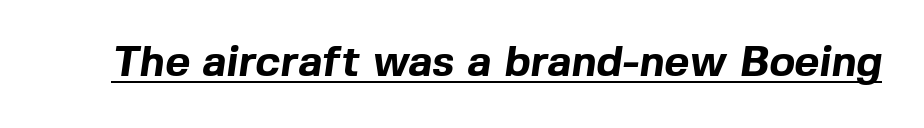
{"serif": "no", "bold": "yes", "weight": "bold", "width": "normal", "x_height": "medium", "monospaced": "no", "underline": "yes", "letter_spacing": "normal", "letter_spacing_em": 0.0, "glyph_px": 43}
